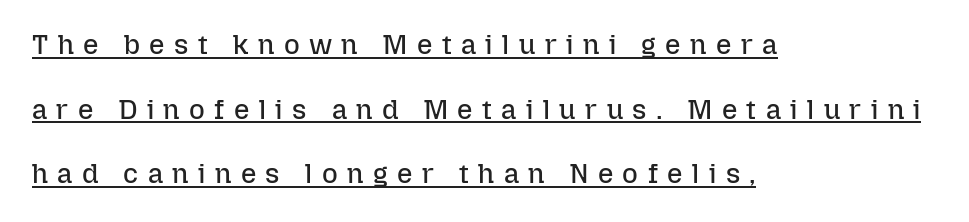
This rendering features underlined lettering. Loose tracking; the words dissolve into strings of separated letters. Typeset ragged right — the left edge is the straight one. No chunkiness to these letters — they're not bold.
